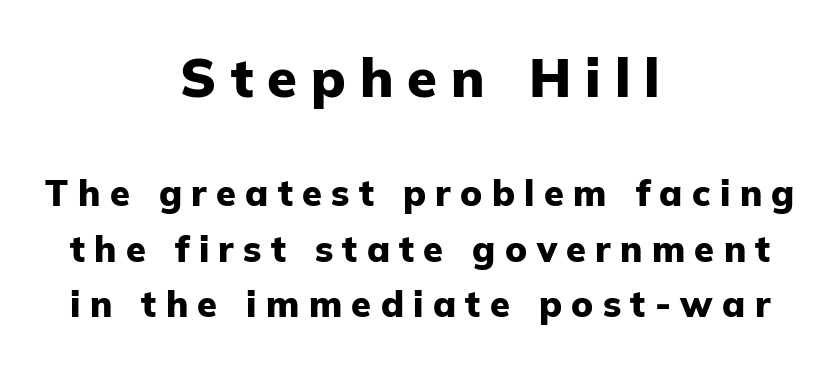
The image shows 54 px heavy sans-serif type, upright; set centered, normal line spacing (1.55x), unusually wide letter spacing (+0.26 em), not underlined; the first (top) block is 1.5x larger; low stroke contrast and a medium x-height.
